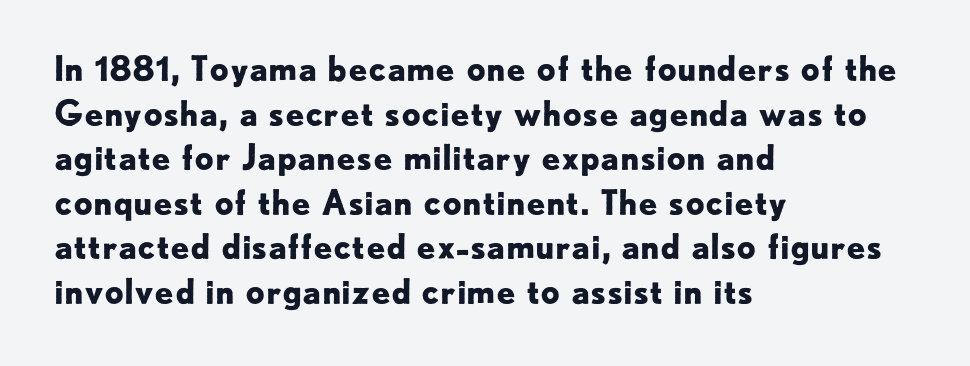
{"serif": "no", "italic": "no", "bold": "yes", "weight": "bold", "width": "normal", "stroke_contrast": "low", "x_height": "small", "monospaced": "no", "underline": "no", "align": "left", "line_spacing": "normal", "line_spacing_ratio": 1.31, "letter_spacing": "normal", "letter_spacing_em": 0.0, "glyph_px": 34}
